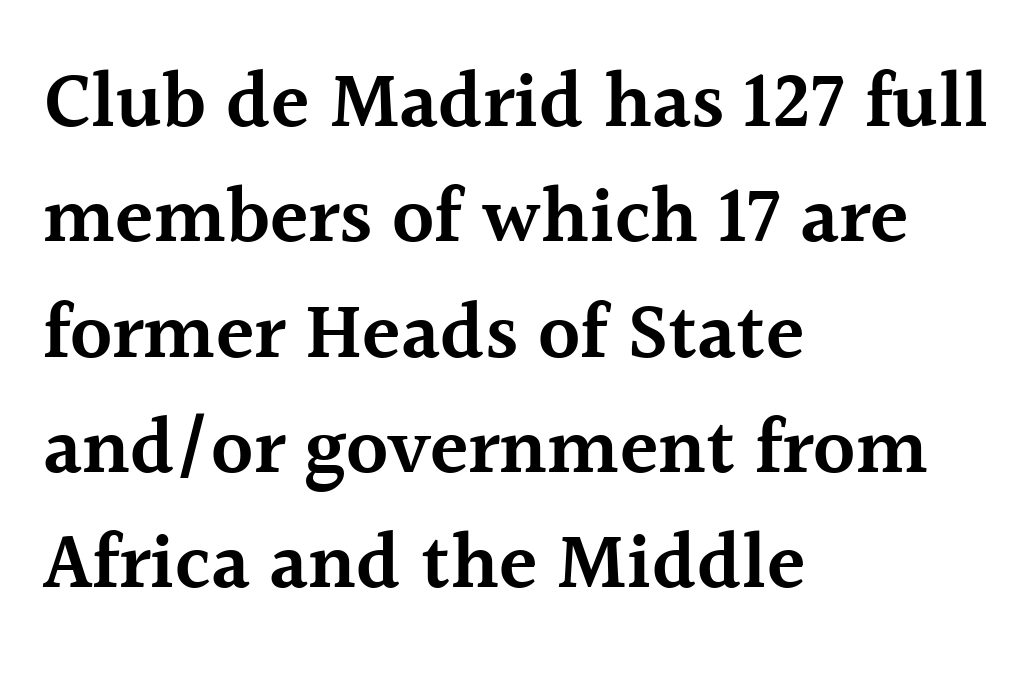
{"serif": "yes", "italic": "no", "bold": "semi", "weight": "semibold", "width": "normal", "x_height": "medium", "monospaced": "no", "underline": "no", "align": "left", "line_spacing": "normal", "line_spacing_ratio": 1.46, "letter_spacing": "normal", "letter_spacing_em": 0.0, "glyph_px": 79}
